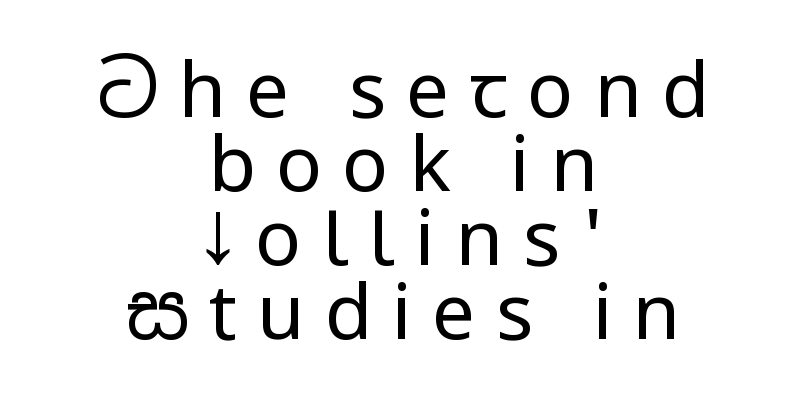
Stroke thickness stays within the range of a standard reading face or lighter. No word sits above an underline. Letter spacing: wide. The lines are quadded center. The space between consecutive lines is stingy. Tall strokes in this sample are plumb rather than angled.
